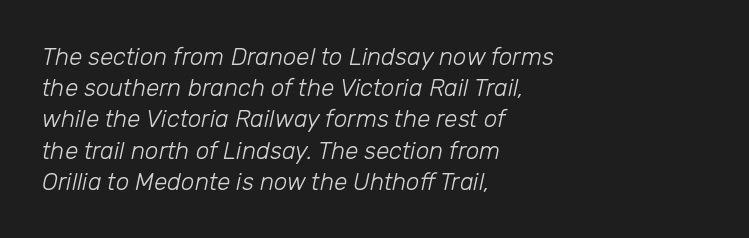
{"italic": "yes", "lean": "right", "slant_degrees": 12, "bold": "no", "underline": "no", "align": "left", "line_spacing": "normal", "line_spacing_ratio": 1.3, "letter_spacing": "normal", "letter_spacing_em": 0.0, "glyph_px": 24}
